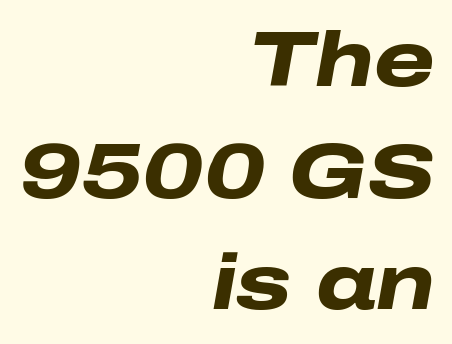
Horizontal bands of white between lines are of average thickness. The passage shown is typed in a proportional face where columns would drift. The type is set solid horizontally, with unmodified tracking. The zone under the glyphs is completely vacant.
